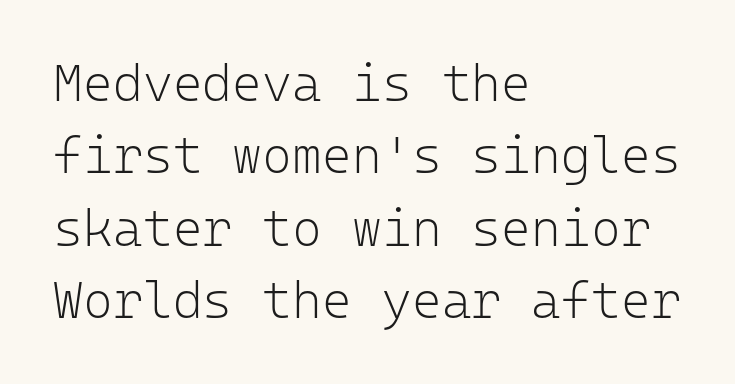
Q: Is the text bold? A: No.
Q: Is the text italic (slanted)? A: No, it is upright.
Q: Is the typeface a serif or a sans-serif typeface? A: Sans-serif.
Q: Is the text underlined? A: No.
Q: How is the paragraph aligned? A: Left-aligned.
Q: Is the spacing between letters normal or unusually wide? A: Normal.
Q: Is the spacing between lines tight, normal or loose? A: Normal.
Q: Width (condensed, normal, or wide)? A: Normal.
Q: Stroke contrast? A: Low.
Q: x-height? A: Medium.
Q: Monospaced? A: Yes.
